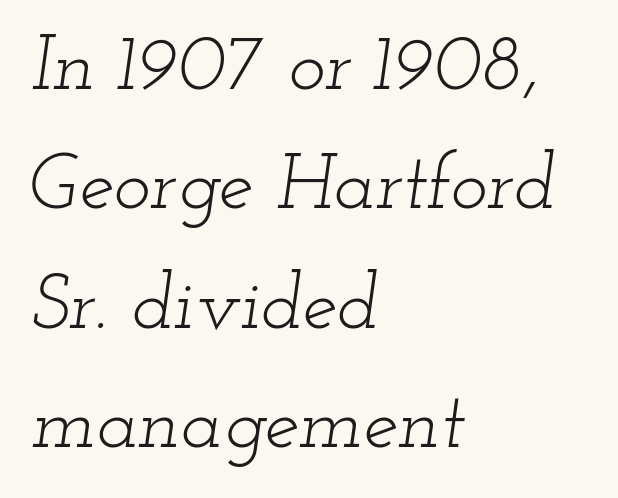
Q: Is the text bold? A: No.
Q: Is the text italic (slanted)? A: Yes, it leans right by about 12 degrees.
Q: Is the typeface a serif or a sans-serif typeface? A: Serif.
Q: Is the text underlined? A: No.
Q: How is the paragraph aligned? A: Left-aligned.
Q: Is the spacing between letters normal or unusually wide? A: Normal.
Q: Is the spacing between lines tight, normal or loose? A: Normal.
Q: Width (condensed, normal, or wide)? A: Wide.
Q: Stroke contrast? A: Low.
Q: x-height? A: Small.
Q: Monospaced? A: No.
